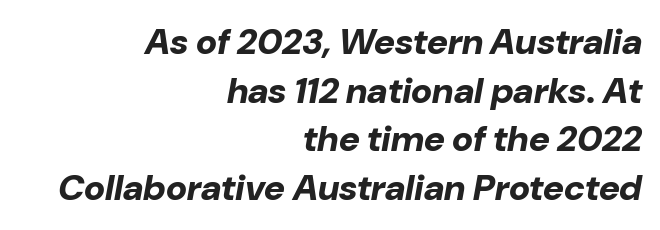
{"italic": "yes", "lean": "right", "slant_degrees": 10, "bold": "yes", "weight": "bold", "width": "normal", "stroke_contrast": "low", "x_height": "medium", "monospaced": "no", "underline": "no", "align": "right", "line_spacing": "normal", "line_spacing_ratio": 1.35, "letter_spacing": "normal", "letter_spacing_em": 0.0, "glyph_px": 36}
